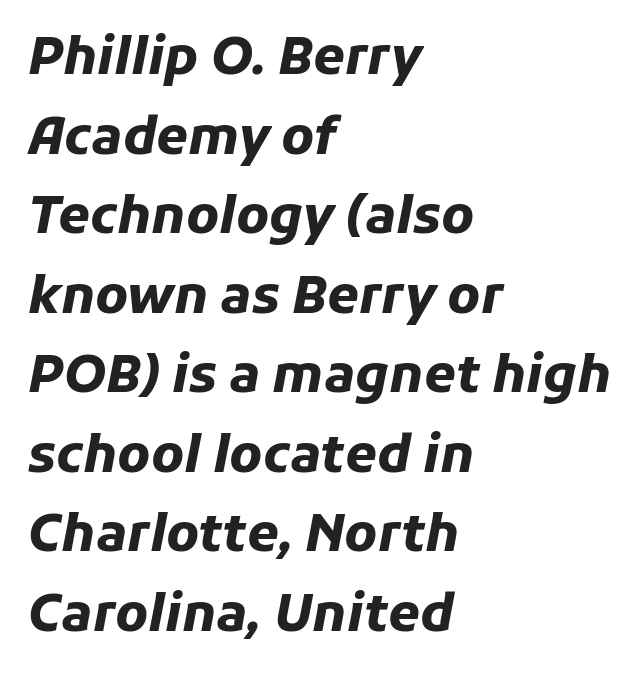
The image shows 51 px heavy type, italic (leaning right); set left-aligned, normal line spacing (1.56x), normal letter spacing, not underlined; low stroke contrast and a medium x-height.
